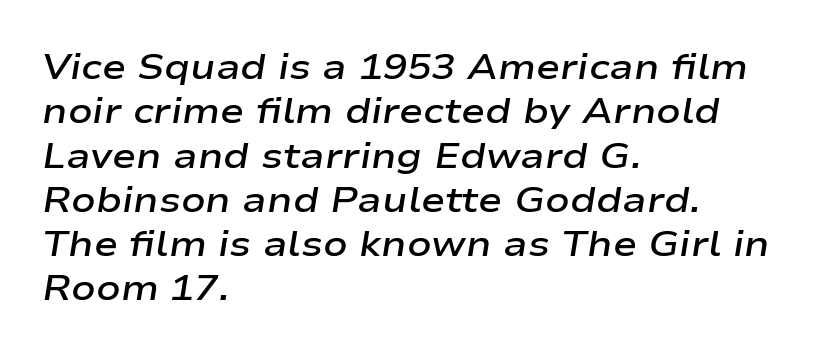
Q: Is the text bold? A: Semi-bold.
Q: Is the text italic (slanted)? A: Yes, it leans right by about 9 degrees.
Q: Is the text underlined? A: No.
Q: How is the paragraph aligned? A: Left-aligned.
Q: Is the spacing between letters normal or unusually wide? A: Normal.
Q: Width (condensed, normal, or wide)? A: Wide.
Q: Stroke contrast? A: Low.
Q: x-height? A: Medium.
Q: Monospaced? A: No.
